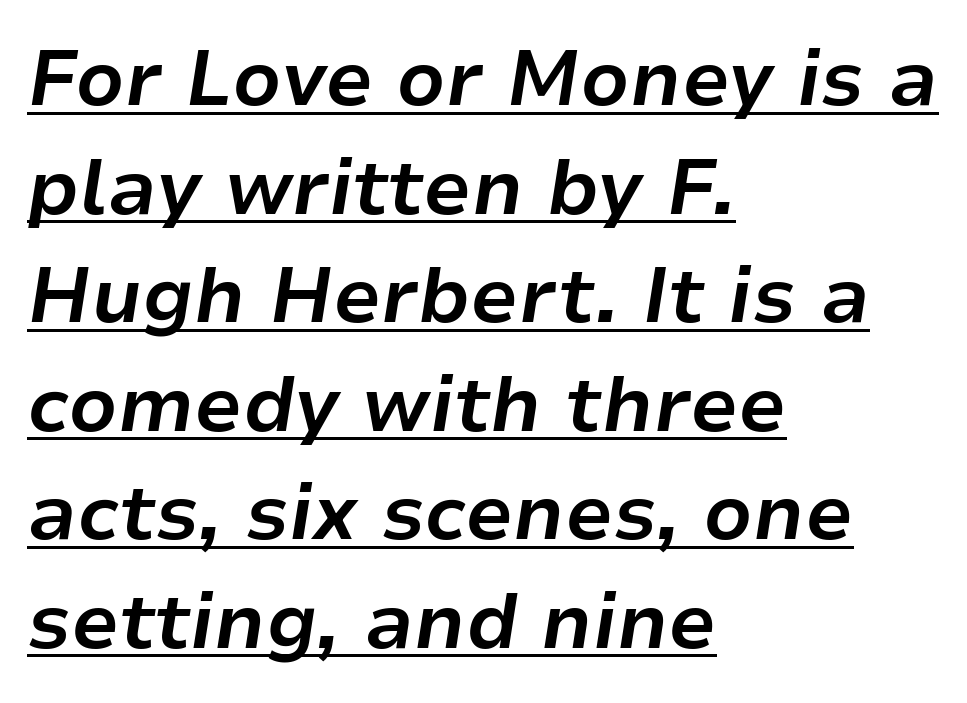
Q: Is the text bold? A: Yes.
Q: Is the text italic (slanted)? A: Yes, it leans right by about 9 degrees.
Q: Is the text underlined? A: Yes.
Q: How is the paragraph aligned? A: Left-aligned.
Q: Is the spacing between letters normal or unusually wide? A: Normal.
Q: Is the spacing between lines tight, normal or loose? A: Normal.
Q: Width (condensed, normal, or wide)? A: Normal.
Q: Stroke contrast? A: Low.
Q: x-height? A: Medium.
Q: Monospaced? A: No.
